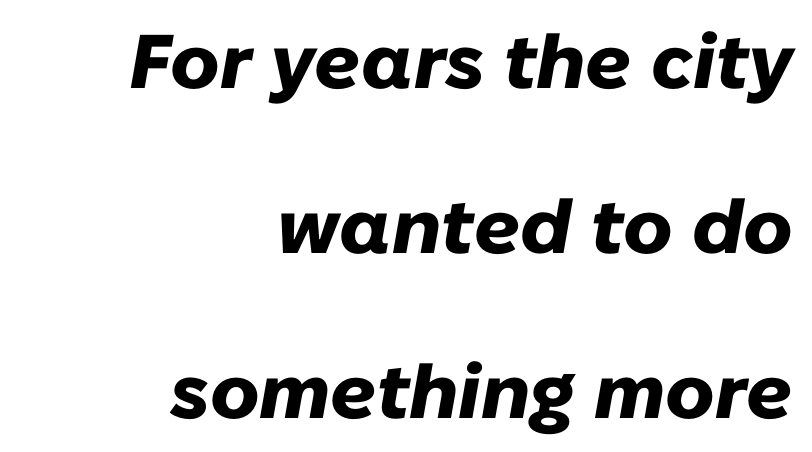
The image shows 76 px heavy type, italic (leaning right); set right-aligned, loose line spacing (2.17x), normal letter spacing, not underlined; low stroke contrast and a medium x-height.
